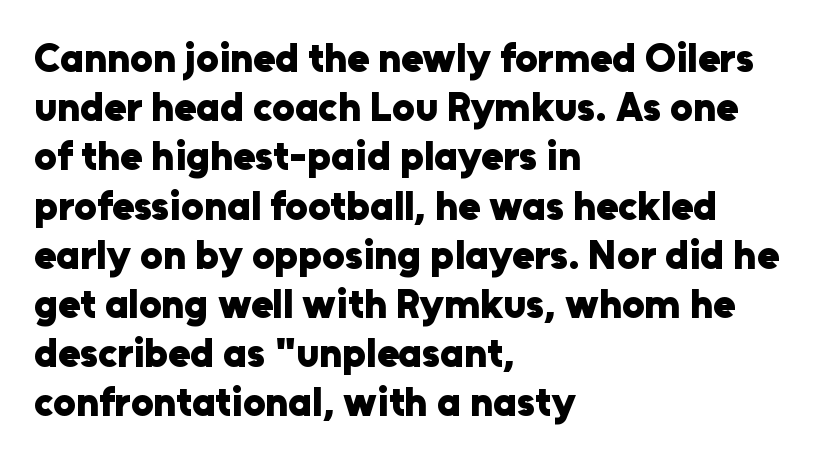
Caption: multi-line text, flush left, ragged right. The font is running at its bold setting. The passage shown has conventional tracking throughout. Does the lettering tilt? It doesn't — this is upright.
